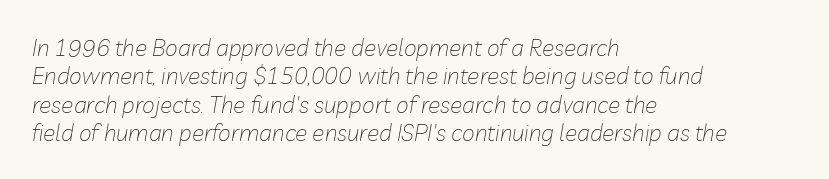
The image shows 23 px text type, italic (leaning right); set left-aligned, line spacing 1.23x, normal letter spacing, not underlined.
